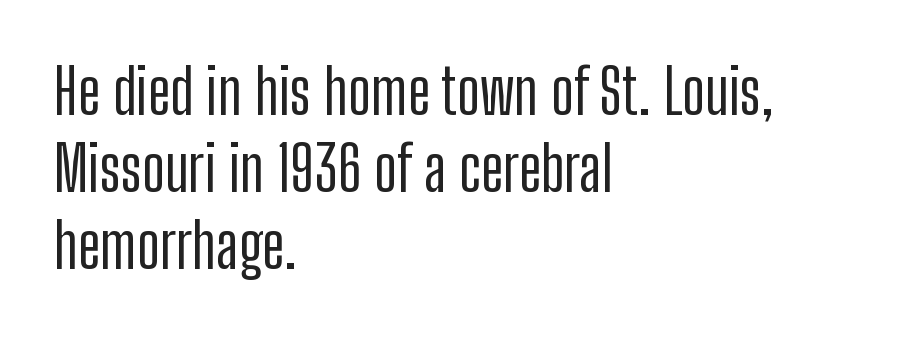
The foot of each line stays bare and open. Does the type have serifs? No, each stem ends abruptly. Compared with typical body copy, the letter spacing here is the same. A roman cut, with each character standing at attention.
